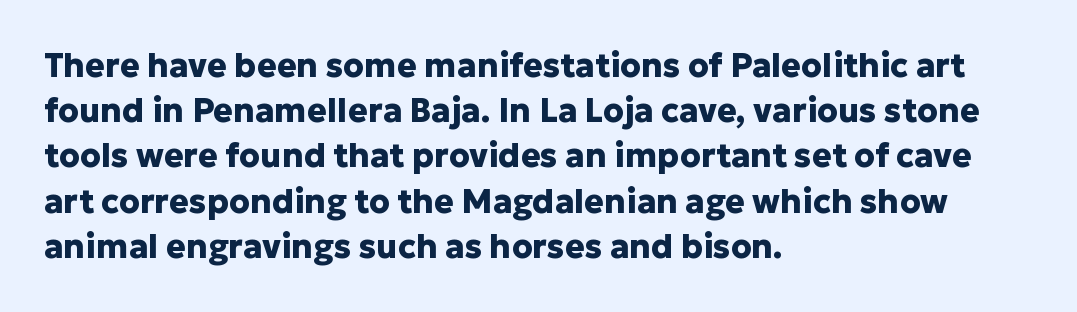
Q: Is the text bold? A: Yes.
Q: Is the text italic (slanted)? A: No, it is upright.
Q: Is the typeface a serif or a sans-serif typeface? A: Sans-serif.
Q: Is the text underlined? A: No.
Q: How is the paragraph aligned? A: Left-aligned.
Q: Is the spacing between letters normal or unusually wide? A: Normal.
Q: Is the spacing between lines tight, normal or loose? A: Normal.
Q: Width (condensed, normal, or wide)? A: Normal.
Q: Stroke contrast? A: Low.
Q: x-height? A: Medium.
Q: Monospaced? A: No.
